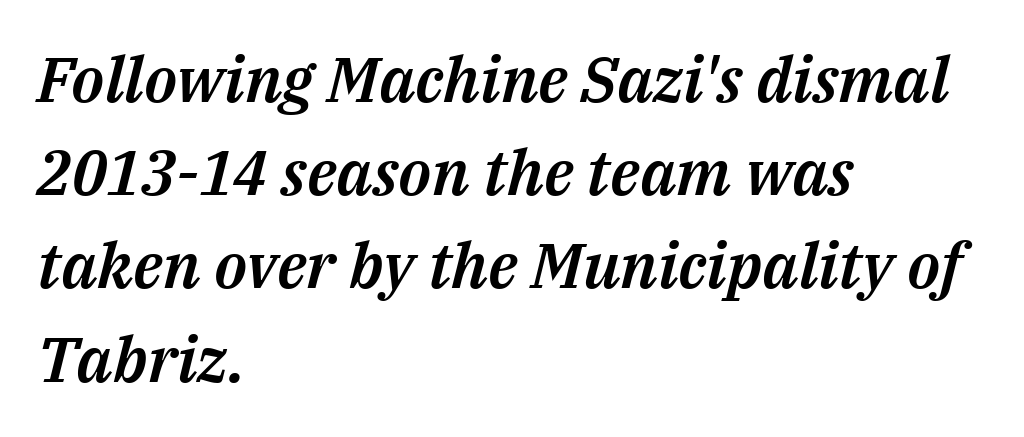
Q: Is the text italic (slanted)? A: Yes, it leans right by about 14 degrees.
Q: Is the text underlined? A: No.
Q: How is the paragraph aligned? A: Left-aligned.
Q: Is the spacing between letters normal or unusually wide? A: Normal.
Q: Is the spacing between lines tight, normal or loose? A: Normal.
Q: Width (condensed, normal, or wide)? A: Normal.
Q: Stroke contrast? A: Medium.
Q: x-height? A: Medium.
Q: Monospaced? A: No.
